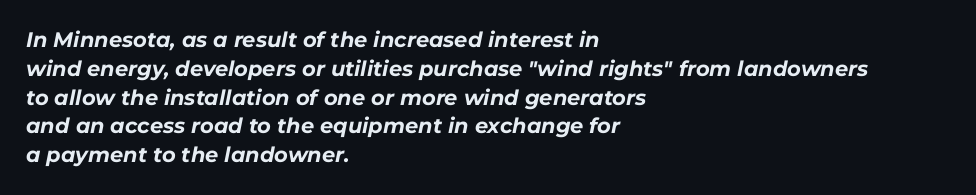
Descenders hang freely into open space. The rendering applies a slant to the glyphs. The rendering keeps characters at their native spacing. Honestly, the row spacing looks completely unremarkable. Stroke thickness is high; the sample reads as a true bold.
